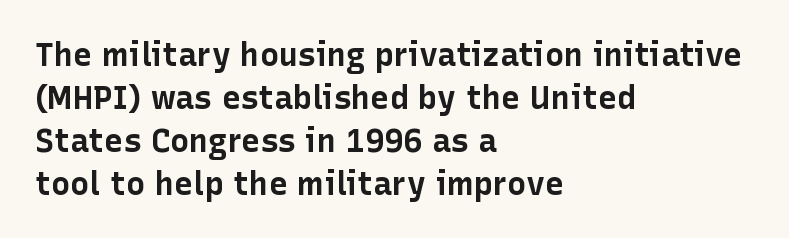
Q: Is the text bold? A: Yes.
Q: Is the text italic (slanted)? A: No, it is upright.
Q: Is the typeface a serif or a sans-serif typeface? A: Sans-serif.
Q: Is the text underlined? A: No.
Q: How is the paragraph aligned? A: Left-aligned.
Q: Is the spacing between letters normal or unusually wide? A: Normal.
Q: Is the spacing between lines tight, normal or loose? A: Normal.
Q: Width (condensed, normal, or wide)? A: Normal.
Q: Stroke contrast? A: Low.
Q: x-height? A: Medium.
Q: Monospaced? A: No.
